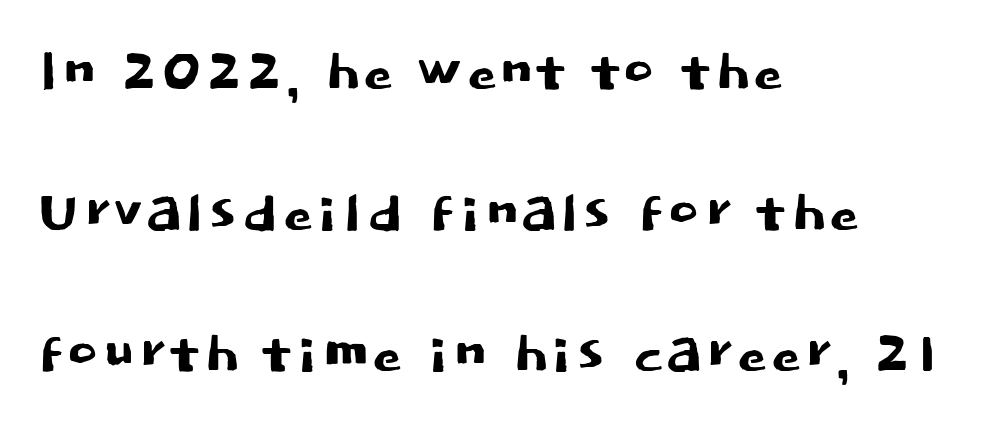
The image shows 77 px sans-serif type, upright; set left-aligned, line spacing 1.83x, normal letter spacing, not underlined; low stroke contrast and a large x-height.
